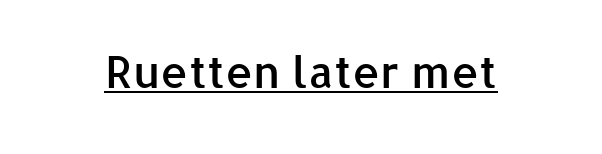
The image shows 44 px semibold sans-serif type, upright; set normal letter spacing, underlined; low stroke contrast and a medium x-height.
